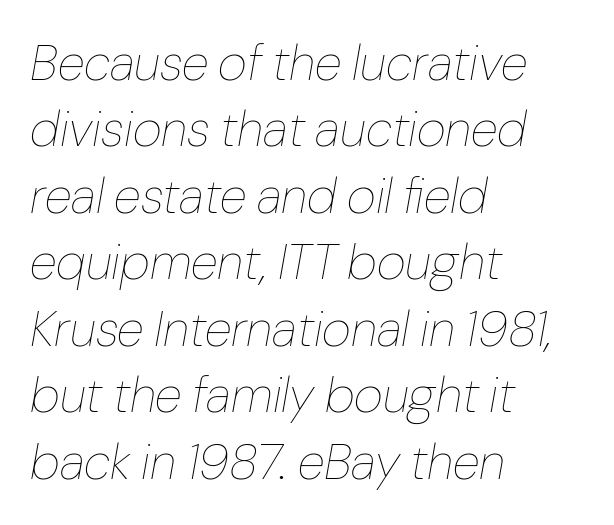
{"italic": "yes", "lean": "right", "slant_degrees": 10, "bold": "no", "weight": "thin", "width": "normal", "stroke_contrast": "low", "x_height": "medium", "monospaced": "no", "underline": "no", "align": "left", "line_spacing": "normal", "line_spacing_ratio": 1.33, "letter_spacing": "normal", "letter_spacing_em": 0.0, "glyph_px": 50}
